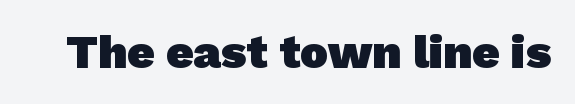
The image shows 47 px heavy sans-serif type; set normal letter spacing, not underlined; low stroke contrast and a medium x-height.
